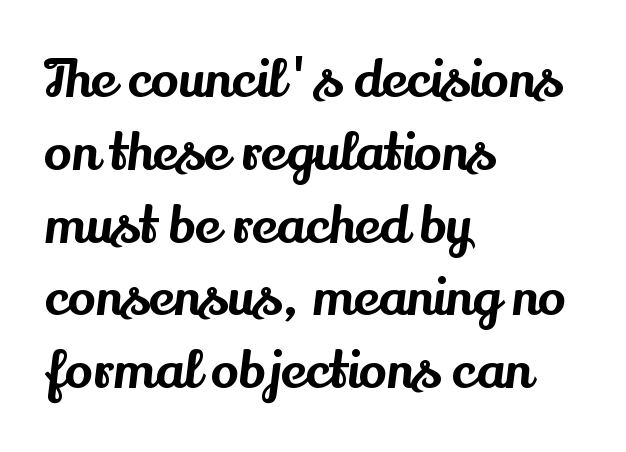
The image shows 52 px serif type; set left-aligned, normal line spacing (1.4x), normal letter spacing, not underlined; medium stroke contrast and a small x-height.
